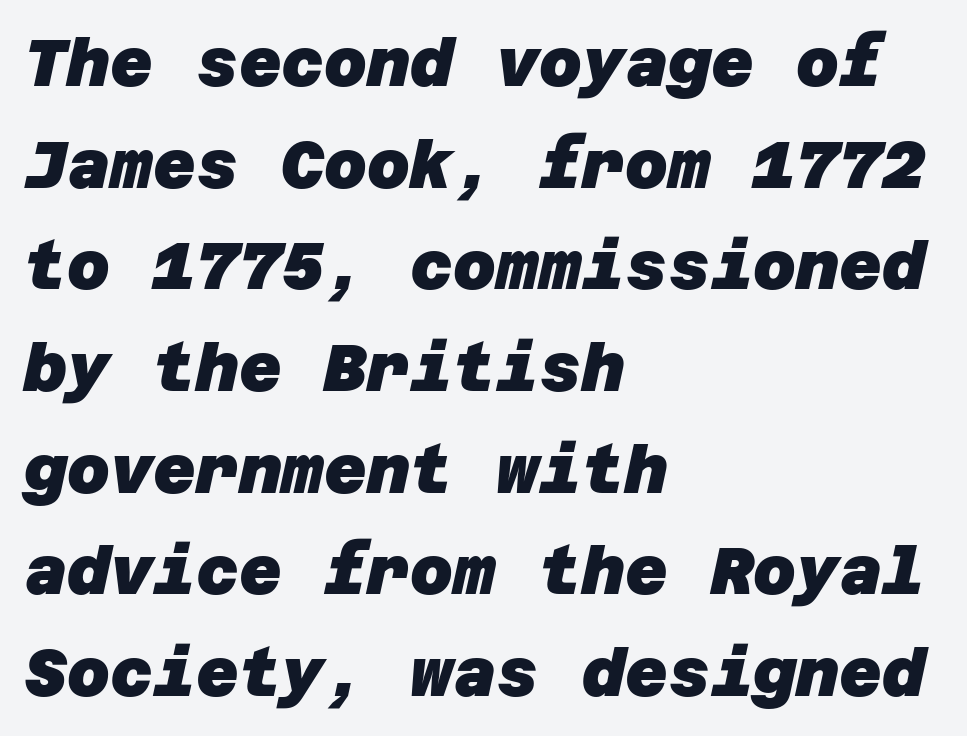
{"serif": "no", "bold": "yes", "weight": "heavy", "width": "normal", "stroke_contrast": "low", "x_height": "large", "underline": "no", "align": "left", "line_spacing": "normal", "line_spacing_ratio": 1.54, "letter_spacing": "normal", "letter_spacing_em": 0.0, "glyph_px": 66}
